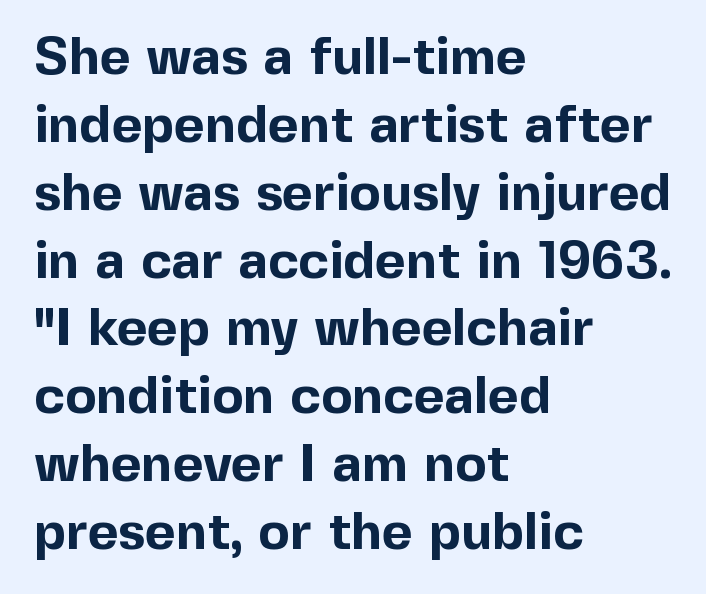
The image shows 53 px bold sans-serif type, upright; set left-aligned, normal line spacing (1.28x), normal letter spacing, not underlined; a medium x-height.
